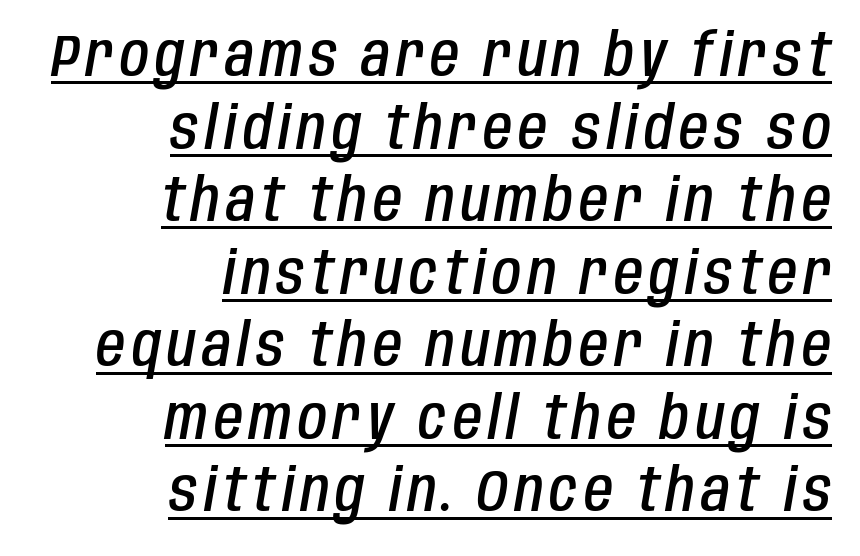
Casual observation: everything's shoved over to the right. The passage shown is typed in a proportional face where columns would drift. Moderately thickened strokes mark this as semibold type. These lines were composed using italics.
